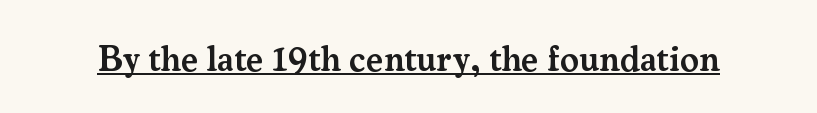
{"serif": "yes", "italic": "no", "bold": "semi", "weight": "semibold", "width": "normal", "stroke_contrast": "medium", "x_height": "small", "monospaced": "no", "underline": "yes", "letter_spacing": "normal", "letter_spacing_em": 0.0, "glyph_px": 36}
